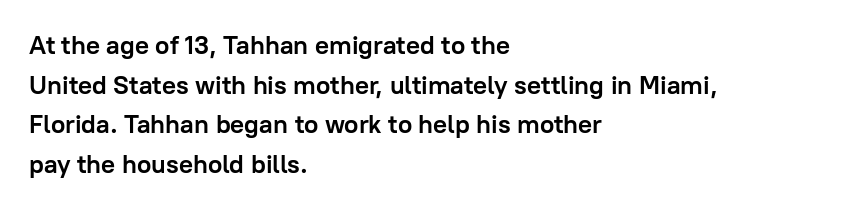
The image shows 26 px bold type, upright; set left-aligned, normal line spacing (1.52x), normal letter spacing, not underlined.
